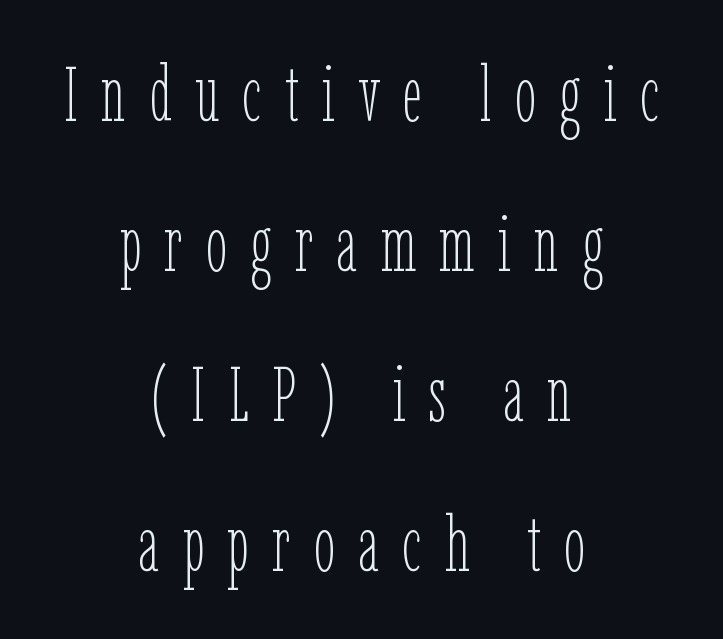
The image shows 77 px thin, condensed type, upright; set centered, loose line spacing (1.95x), unusually wide letter spacing (+0.3 em), not underlined; low stroke contrast and a medium x-height.
